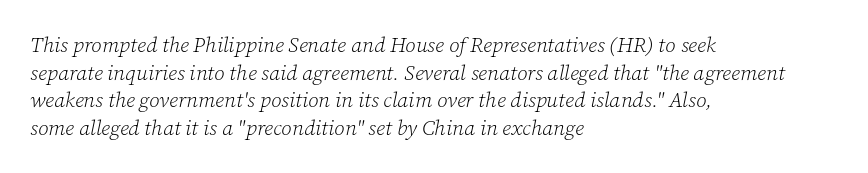
{"italic": "yes", "lean": "right", "slant_degrees": 12, "bold": "no", "underline": "no", "align": "left", "line_spacing": "normal", "line_spacing_ratio": 1.31, "letter_spacing": "normal", "letter_spacing_em": 0.0, "glyph_px": 21}
